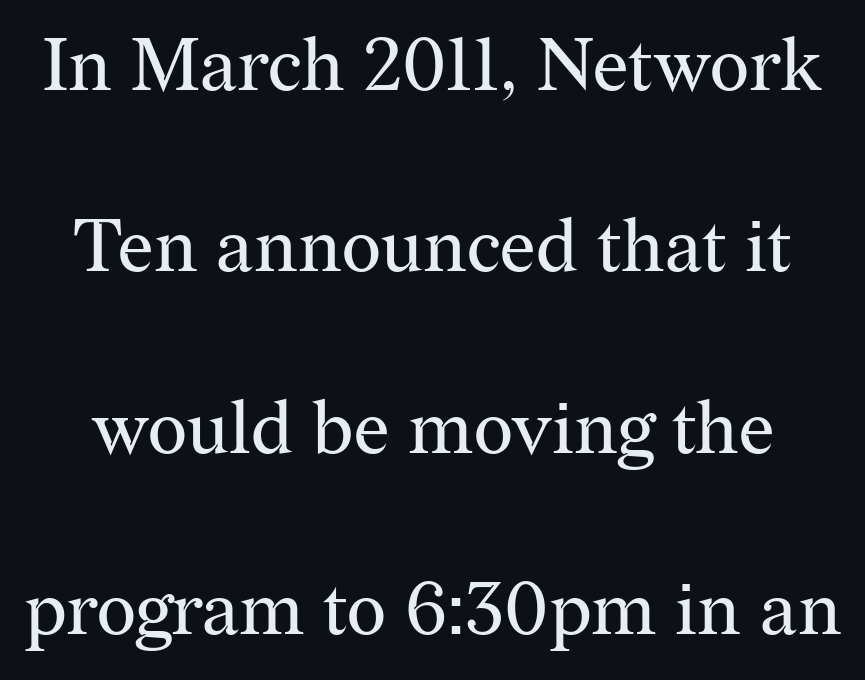
Q: Is the text bold? A: No.
Q: Is the text italic (slanted)? A: No, it is upright.
Q: Is the typeface a serif or a sans-serif typeface? A: Serif.
Q: Is the text underlined? A: No.
Q: Is the spacing between letters normal or unusually wide? A: Normal.
Q: Is the spacing between lines tight, normal or loose? A: Loose.
Q: Width (condensed, normal, or wide)? A: Normal.
Q: Stroke contrast? A: Medium.
Q: x-height? A: Medium.
Q: Monospaced? A: No.
